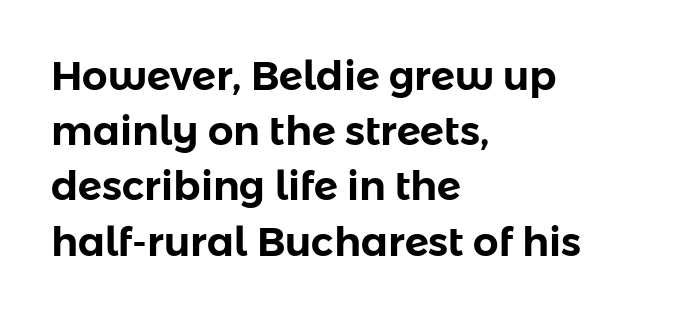
Q: Is the text italic (slanted)? A: No, it is upright.
Q: Is the typeface a serif or a sans-serif typeface? A: Sans-serif.
Q: Is the text underlined? A: No.
Q: How is the paragraph aligned? A: Left-aligned.
Q: Is the spacing between letters normal or unusually wide? A: Normal.
Q: Is the spacing between lines tight, normal or loose? A: Normal.
Q: Width (condensed, normal, or wide)? A: Normal.
Q: Stroke contrast? A: Low.
Q: x-height? A: Medium.
Q: Monospaced? A: No.
